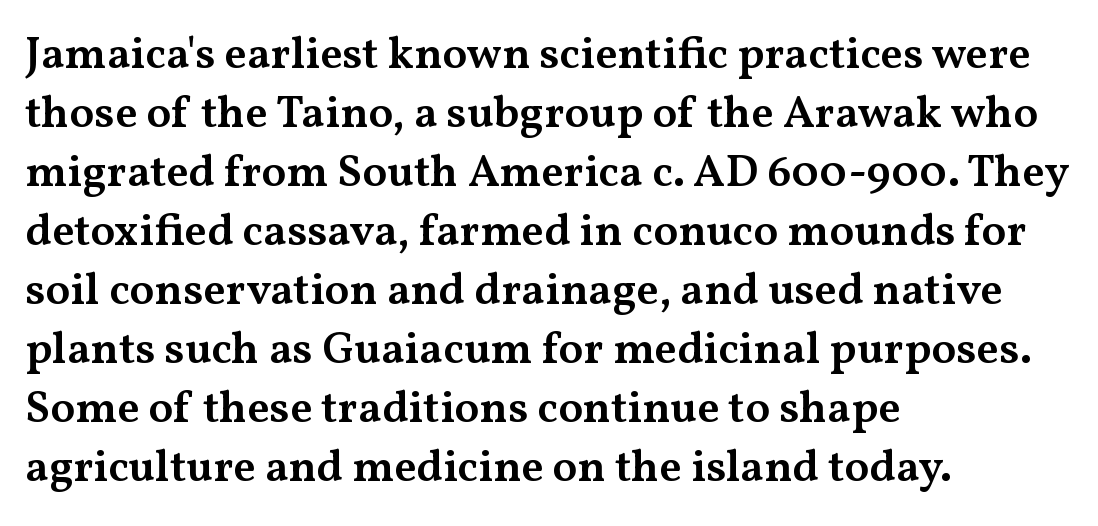
{"serif": "yes", "italic": "no", "bold": "semi", "weight": "semibold", "width": "wide", "stroke_contrast": "medium", "x_height": "medium", "monospaced": "no", "underline": "no", "align": "left", "line_spacing": "normal", "line_spacing_ratio": 1.31, "letter_spacing": "normal", "letter_spacing_em": 0.0, "glyph_px": 45}
